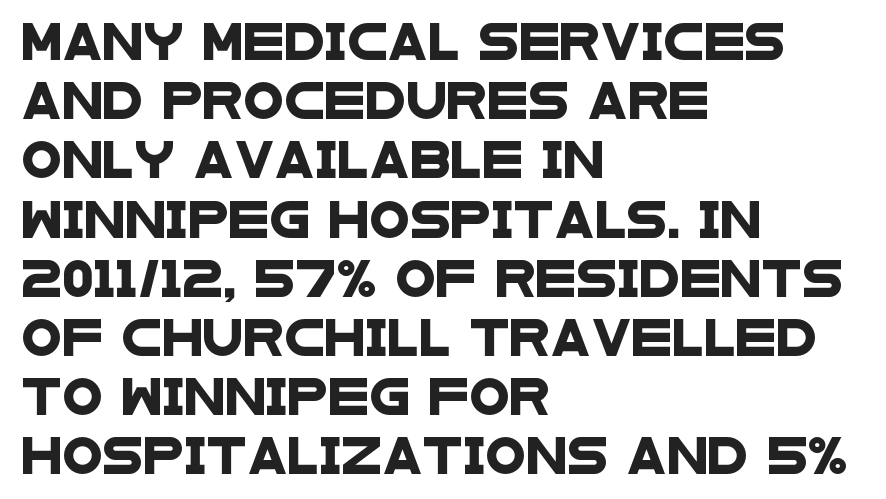
The image shows 37 px wide sans-serif type; set left-aligned, normal line spacing (1.6x), normal letter spacing, not underlined; low stroke contrast and a large x-height.
